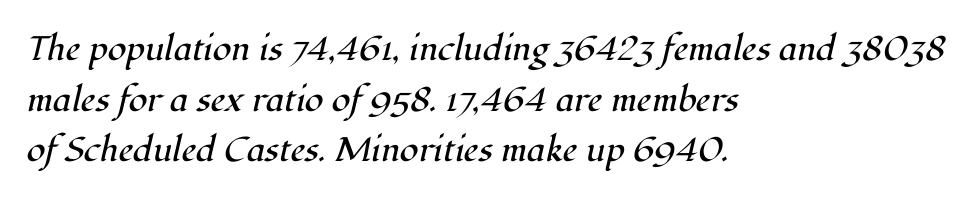
The image shows 34 px regular-weight serif type, italic (leaning right); set left-aligned, normal line spacing (1.49x), normal letter spacing, not underlined; high stroke contrast and a medium x-height.
